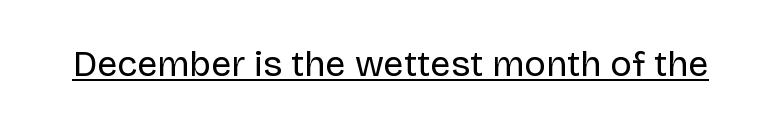
The image shows 36 px regular-weight sans-serif type, upright; set normal letter spacing, underlined; low stroke contrast and a large x-height.
